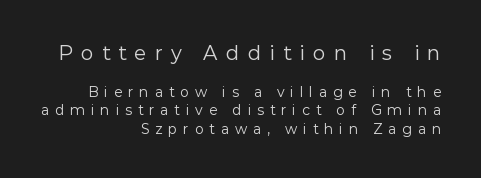
The image shows 20 px text type, upright; set right-aligned, normal line spacing (1.33x), unusually wide letter spacing (+0.41 em), not underlined; the first (top) block is 1.43x larger.
